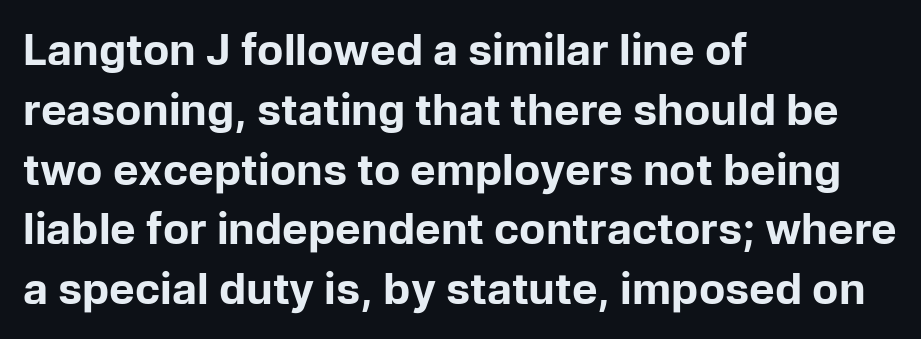
Q: Is the text bold? A: Yes.
Q: Is the text italic (slanted)? A: No, it is upright.
Q: Is the typeface a serif or a sans-serif typeface? A: Sans-serif.
Q: Is the text underlined? A: No.
Q: How is the paragraph aligned? A: Left-aligned.
Q: Is the spacing between letters normal or unusually wide? A: Normal.
Q: Is the spacing between lines tight, normal or loose? A: Normal.
Q: Width (condensed, normal, or wide)? A: Normal.
Q: Stroke contrast? A: Low.
Q: x-height? A: Medium.
Q: Monospaced? A: No.
